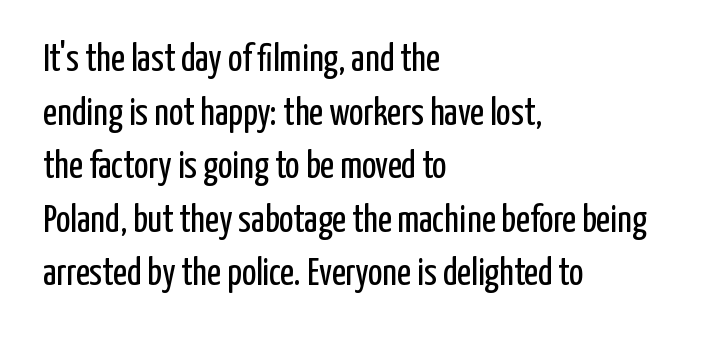
The image shows 38 px regular-weight, condensed sans-serif type, upright; set left-aligned, normal line spacing (1.41x), normal letter spacing, not underlined; low stroke contrast and a medium x-height.
